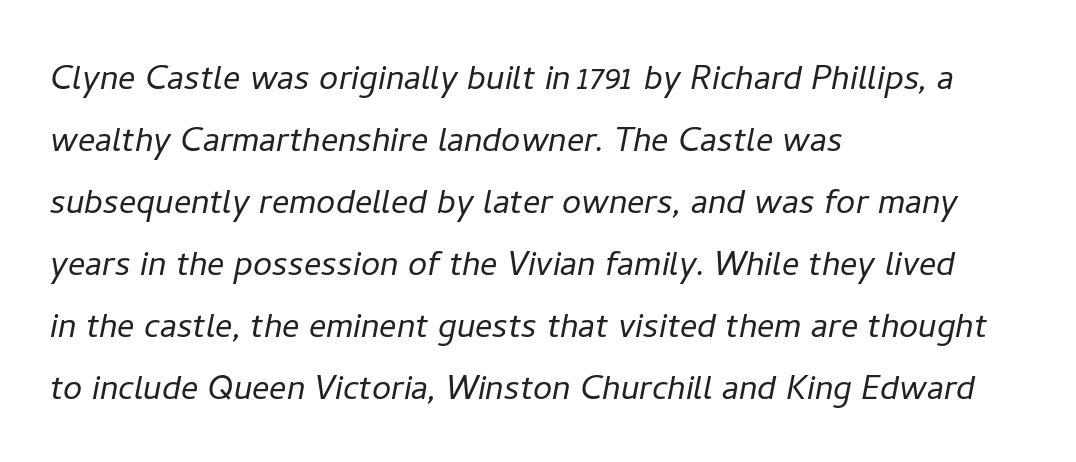
Looking at the ascenders, they clearly lean. The rendering uses natural spacing where letterforms have individual widths. Leading matches the norm, producing a regular column. Weight class: somewhere from thin through regular. The passage shown has conventional tracking throughout.
